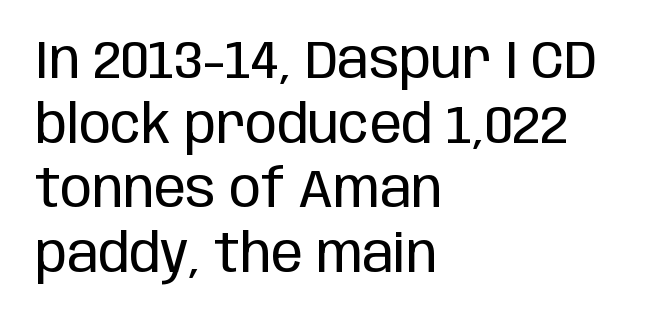
Weight: in the light-to-regular range. The specimen reads as upright at a glance. The typesetter chose a ragged-right arrangement here. Nobody drew a line under any word here.
